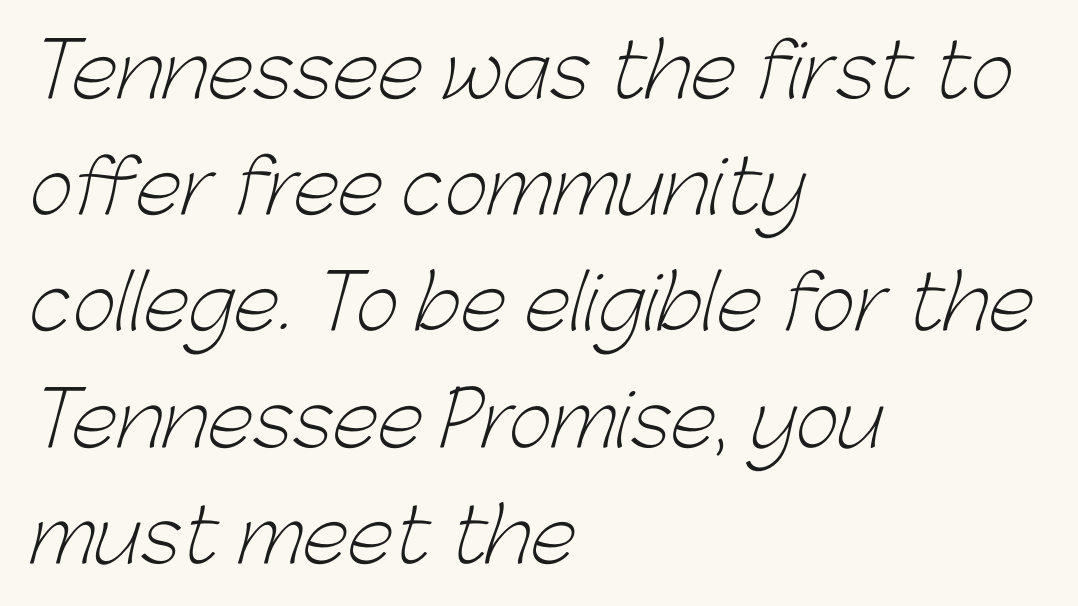
The image shows 75 px light sans-serif type; set left-aligned, normal line spacing (1.55x), normal letter spacing, not underlined; low stroke contrast and a medium x-height.
